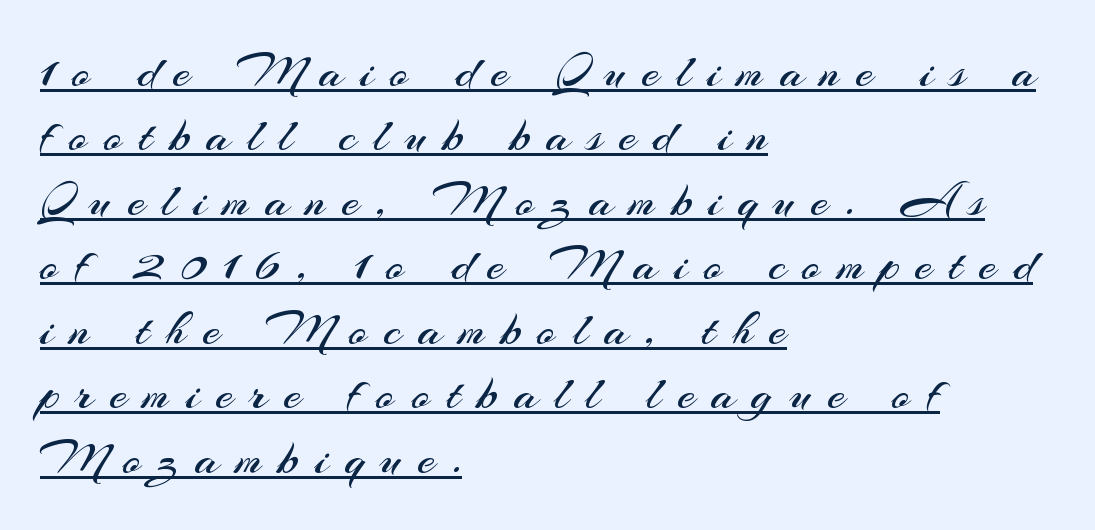
Q: Is the text bold? A: No.
Q: Is the text italic (slanted)? A: Yes.
Q: Is the typeface a serif or a sans-serif typeface? A: Sans-serif.
Q: Is the text underlined? A: Yes.
Q: How is the paragraph aligned? A: Left-aligned.
Q: Is the spacing between letters normal or unusually wide? A: Unusually wide.
Q: Is the spacing between lines tight, normal or loose? A: Normal.
Q: Width (condensed, normal, or wide)? A: Normal.
Q: Stroke contrast? A: Medium.
Q: x-height? A: Small.
Q: Monospaced? A: No.
